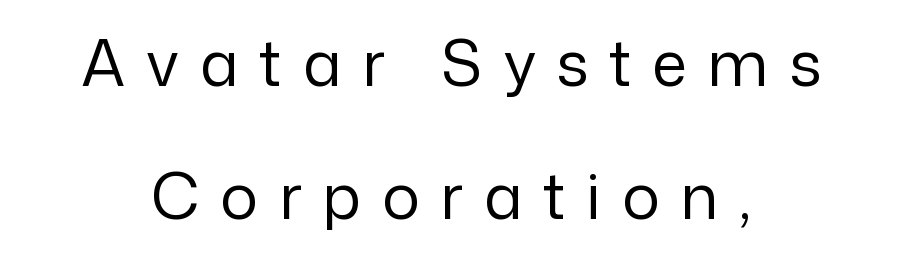
The image shows 63 px regular-weight sans-serif type, upright; set centered, loose line spacing (2.11x), unusually wide letter spacing (+0.33 em), not underlined; low stroke contrast and a medium x-height.
